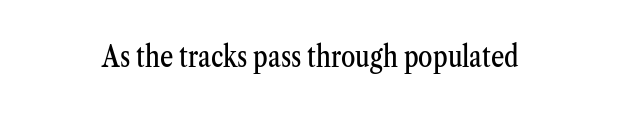
The image shows 29 px condensed serif type, upright; set normal letter spacing, not underlined; medium stroke contrast and a medium x-height.
